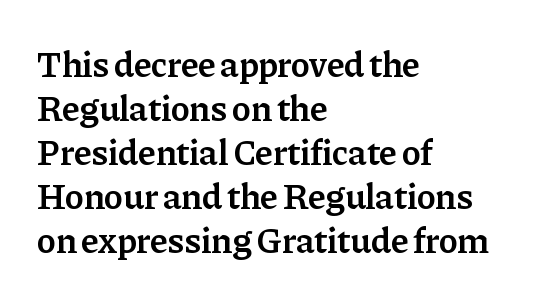
The image shows 36 px semibold serif type, upright; set left-aligned, line spacing 1.22x, normal letter spacing, not underlined; low stroke contrast and a medium x-height.
